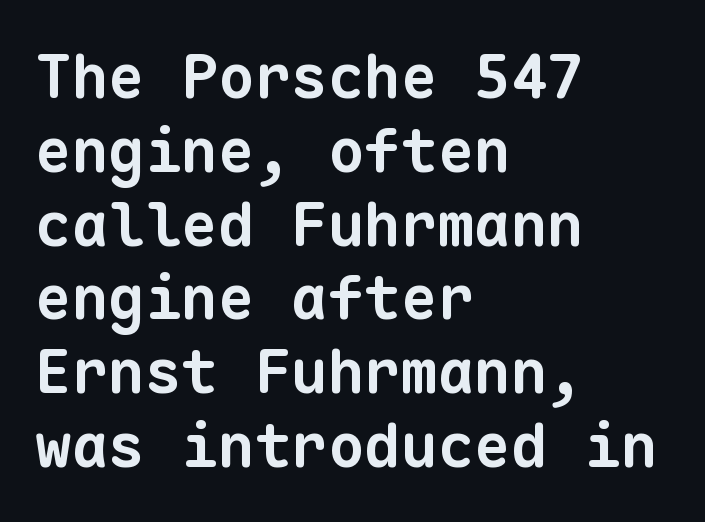
The image shows 61 px bold sans-serif type, monospaced; set left-aligned, line spacing 1.21x, normal letter spacing, not underlined; low stroke contrast and a medium x-height.
